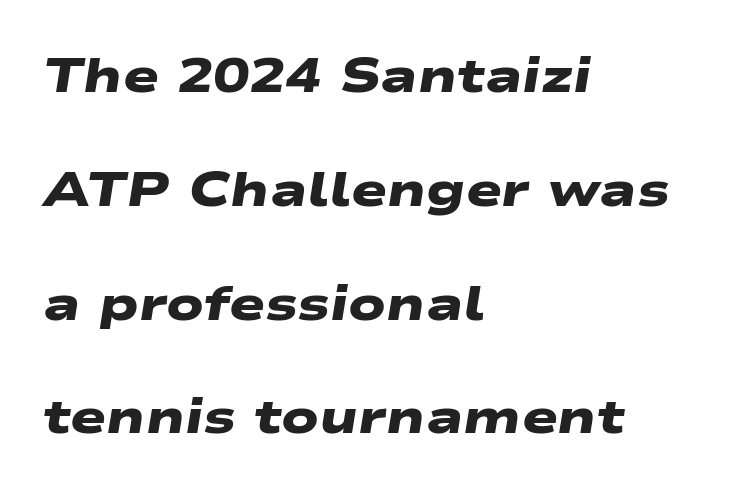
Q: Is the text bold? A: Yes.
Q: Is the typeface a serif or a sans-serif typeface? A: Sans-serif.
Q: Is the text underlined? A: No.
Q: How is the paragraph aligned? A: Left-aligned.
Q: Is the spacing between letters normal or unusually wide? A: Normal.
Q: Is the spacing between lines tight, normal or loose? A: Loose.
Q: Width (condensed, normal, or wide)? A: Wide.
Q: Stroke contrast? A: Low.
Q: x-height? A: Medium.
Q: Monospaced? A: No.
